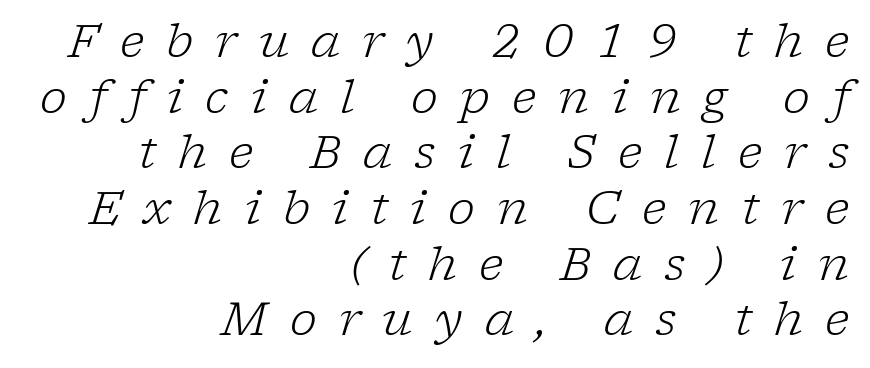
The image shows 46 px light serif type, italic (leaning right); set right-aligned, line spacing 1.21x, unusually wide letter spacing (+0.48 em), not underlined; low stroke contrast and a medium x-height.
